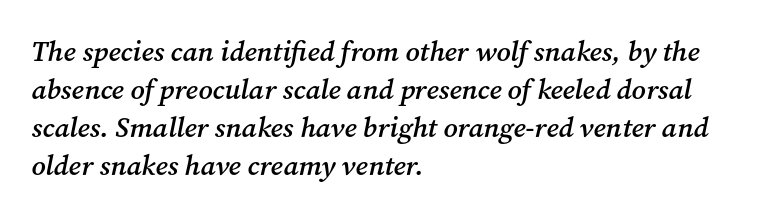
{"serif": "yes", "italic": "yes", "lean": "right", "slant_degrees": 12, "bold": "semi", "weight": "semibold", "width": "normal", "stroke_contrast": "medium", "x_height": "medium", "monospaced": "no", "underline": "no", "align": "left", "line_spacing": "normal", "line_spacing_ratio": 1.36, "letter_spacing": "normal", "letter_spacing_em": 0.0, "glyph_px": 28}
